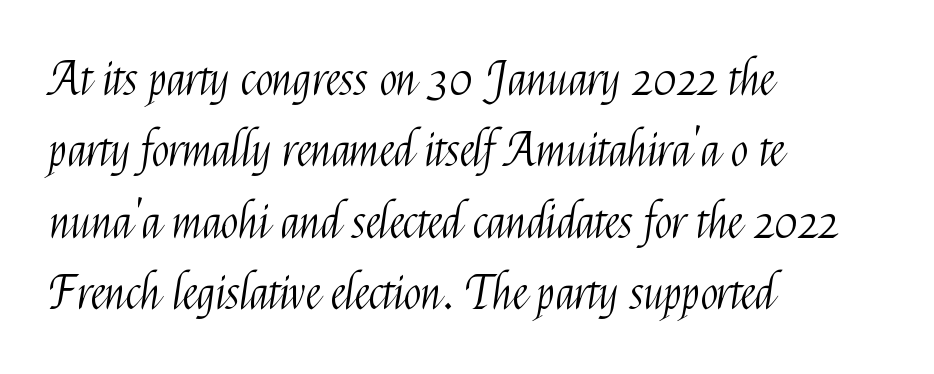
Q: Is the text bold? A: No.
Q: Is the text italic (slanted)? A: Yes.
Q: Is the typeface a serif or a sans-serif typeface? A: Sans-serif.
Q: Is the text underlined? A: No.
Q: How is the paragraph aligned? A: Left-aligned.
Q: Is the spacing between letters normal or unusually wide? A: Normal.
Q: Is the spacing between lines tight, normal or loose? A: Normal.
Q: Width (condensed, normal, or wide)? A: Condensed.
Q: Stroke contrast? A: Medium.
Q: x-height? A: Medium.
Q: Monospaced? A: No.
